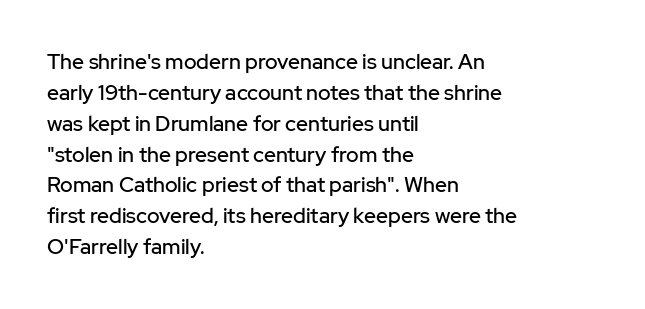
There is no visible air inserted between adjacent glyphs. Alignment: flush left. The words here are not underlined. The axis of the letterforms is exactly vertical. The designer left line spacing at the default.
